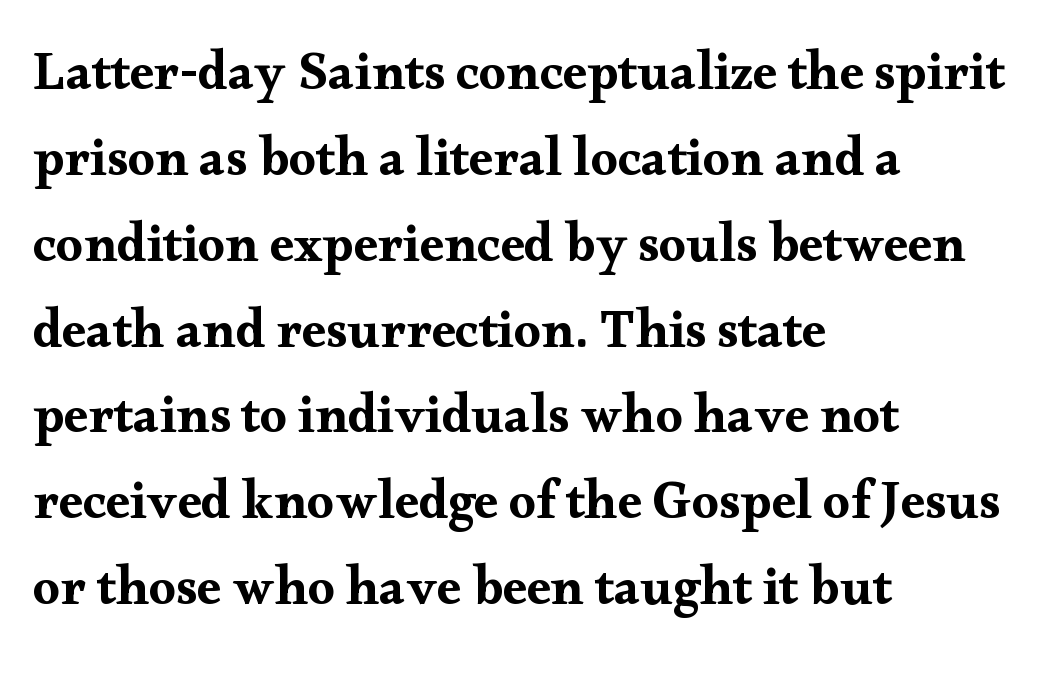
Q: Is the text italic (slanted)? A: No, it is upright.
Q: Is the typeface a serif or a sans-serif typeface? A: Serif.
Q: Is the text underlined? A: No.
Q: How is the paragraph aligned? A: Left-aligned.
Q: Is the spacing between letters normal or unusually wide? A: Normal.
Q: Is the spacing between lines tight, normal or loose? A: Normal.
Q: Width (condensed, normal, or wide)? A: Wide.
Q: Stroke contrast? A: Medium.
Q: x-height? A: Small.
Q: Monospaced? A: No.
